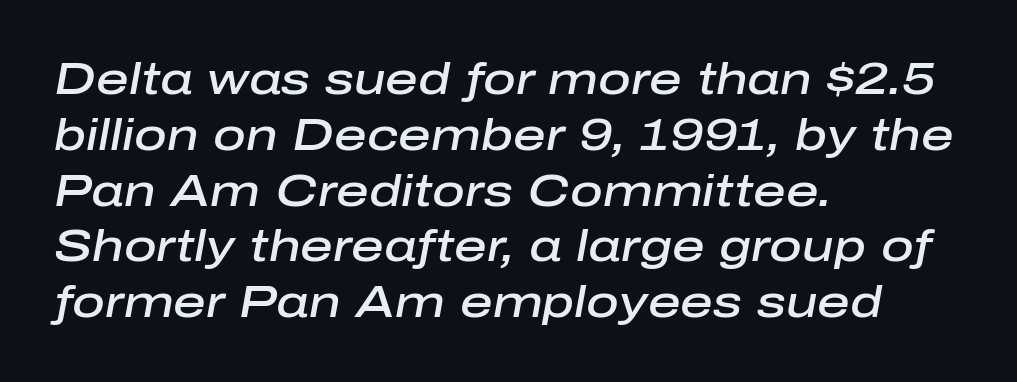
Q: Is the text bold? A: Semi-bold.
Q: Is the text italic (slanted)? A: Yes, it leans right by about 10 degrees.
Q: Is the text underlined? A: No.
Q: How is the paragraph aligned? A: Left-aligned.
Q: Is the spacing between letters normal or unusually wide? A: Normal.
Q: Width (condensed, normal, or wide)? A: Normal.
Q: Stroke contrast? A: Low.
Q: x-height? A: Medium.
Q: Monospaced? A: No.
